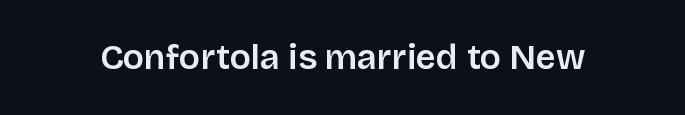
Q: Is the text bold? A: Semi-bold.
Q: Is the text italic (slanted)? A: No, it is upright.
Q: Is the typeface a serif or a sans-serif typeface? A: Sans-serif.
Q: Is the text underlined? A: No.
Q: Is the spacing between letters normal or unusually wide? A: Normal.
Q: Width (condensed, normal, or wide)? A: Normal.
Q: Stroke contrast? A: Low.
Q: x-height? A: Large.
Q: Monospaced? A: No.
